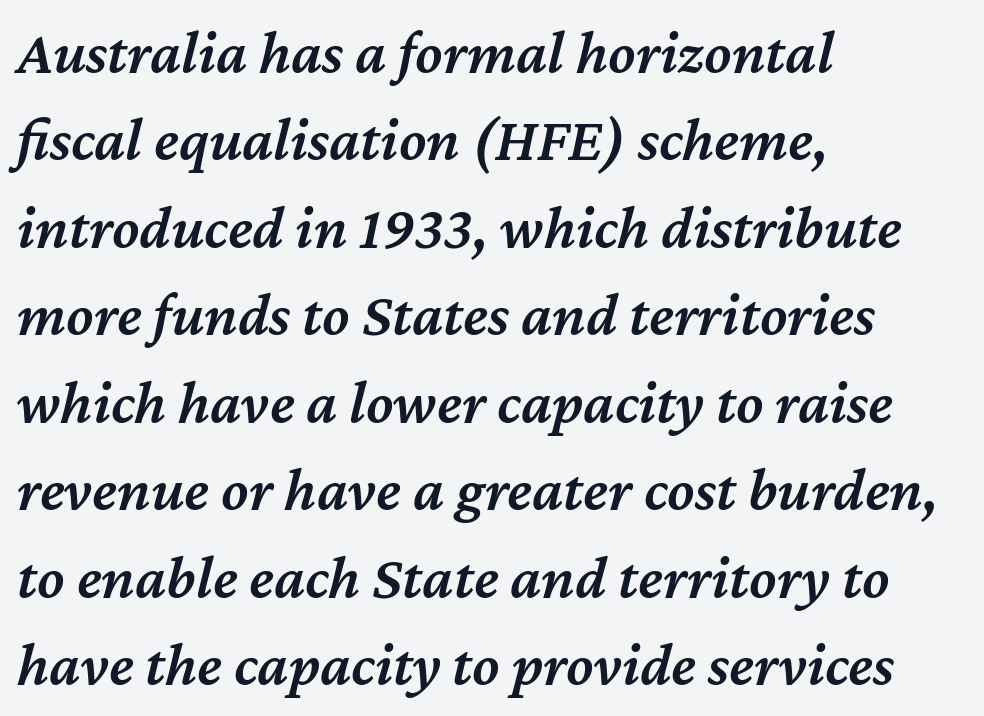
{"italic": "yes", "lean": "right", "slant_degrees": 12, "bold": "semi", "weight": "semibold", "width": "normal", "stroke_contrast": "medium", "x_height": "medium", "monospaced": "no", "underline": "no", "align": "left", "line_spacing": "normal", "line_spacing_ratio": 1.41, "letter_spacing": "normal", "letter_spacing_em": 0.0, "glyph_px": 62}
